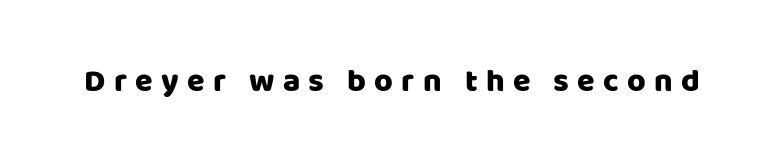
Observe the wide spacing: letters keep a clear distance from each other. Character widths vary here, with narrow letters taking less room than wide ones. Nothing sits at the stroke ends, so this counts as sans-serif. Nobody drew a line under any word here. A typesetter would mark this as roman, not italic.
